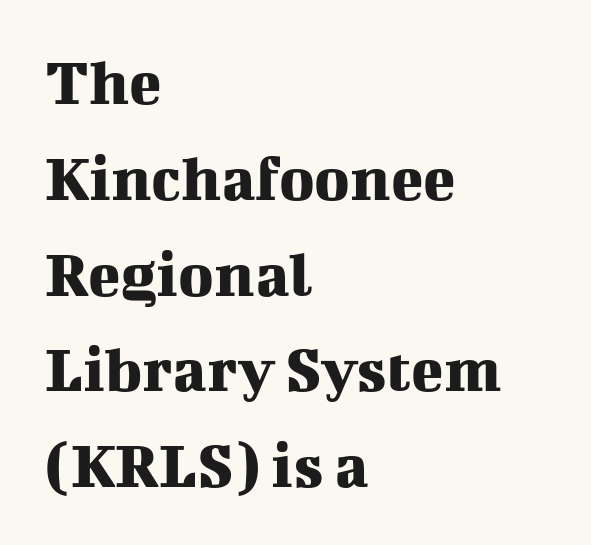
These lines are composed in type with serifs. These lines are set flush left with a ragged right edge. Observe the ordinary spacing: letters are neighbours, not strangers. Ordinary non-slanted type is in use. The letters advance in unequal steps, a hallmark of proportional type. Descenders hang freely into open space.
